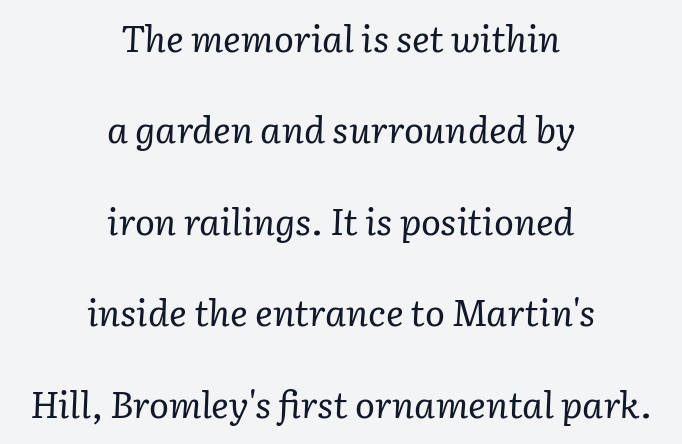
Lines of text with bare space underneath. What's the leading like? Stretched, with rows far apart. Does the type have serifs? Yes, each stem ends in a small foot. A centered setting, common on invitations and titles, is used for this passage. Vertical stems look standard width or narrower in stroke.
